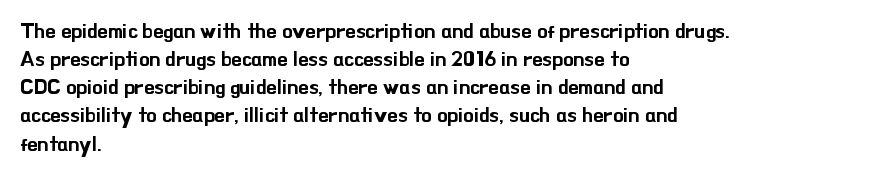
{"italic": "no", "underline": "no", "align": "left", "line_spacing": "normal", "line_spacing_ratio": 1.34, "letter_spacing": "normal", "letter_spacing_em": 0.0, "glyph_px": 21}
